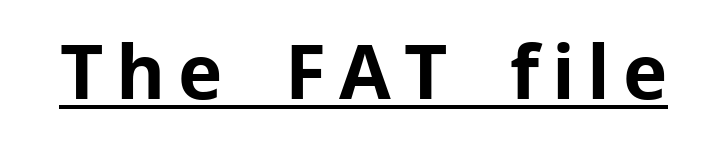
The image shows 75 px bold sans-serif type, upright; set underlined; low stroke contrast and a medium x-height.
